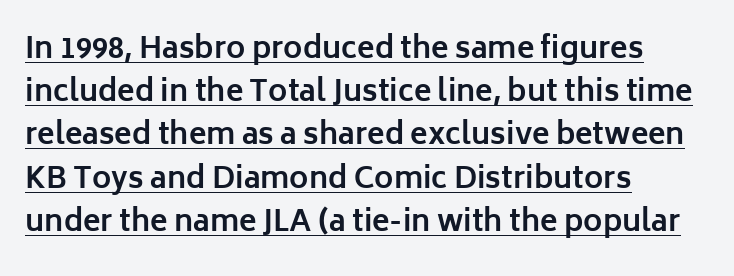
The image shows 29 px bold sans-serif type, upright; set left-aligned, normal line spacing (1.49x), normal letter spacing, underlined; low stroke contrast and a medium x-height.
